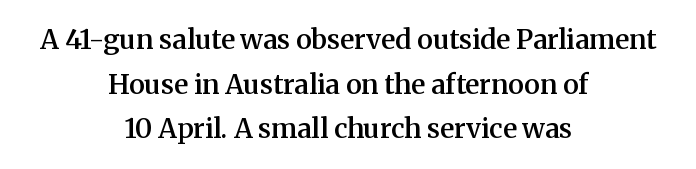
Q: Is the text bold? A: Semi-bold.
Q: Is the text italic (slanted)? A: No, it is upright.
Q: Is the text underlined? A: No.
Q: How is the paragraph aligned? A: Centered.
Q: Is the spacing between letters normal or unusually wide? A: Normal.
Q: Is the spacing between lines tight, normal or loose? A: Normal.
